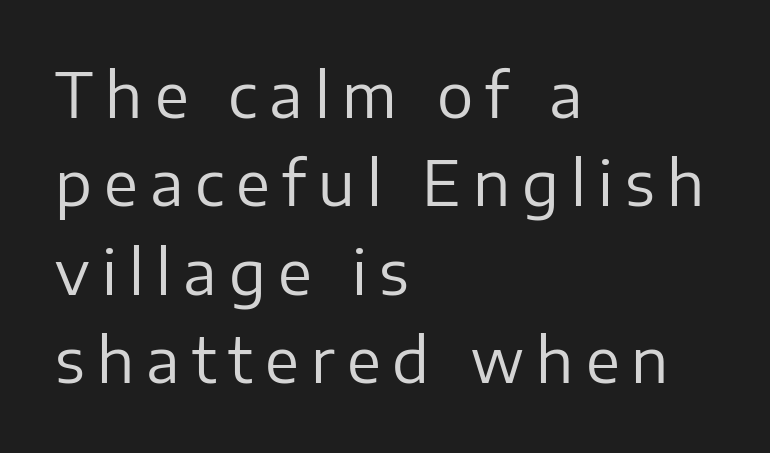
{"serif": "no", "italic": "no", "bold": "no", "weight": "regular", "width": "normal", "stroke_contrast": "low", "x_height": "medium", "monospaced": "no", "underline": "no", "align": "left", "line_spacing": "normal", "line_spacing_ratio": 1.45, "letter_spacing": "wide", "letter_spacing_em": 0.2, "glyph_px": 61}
